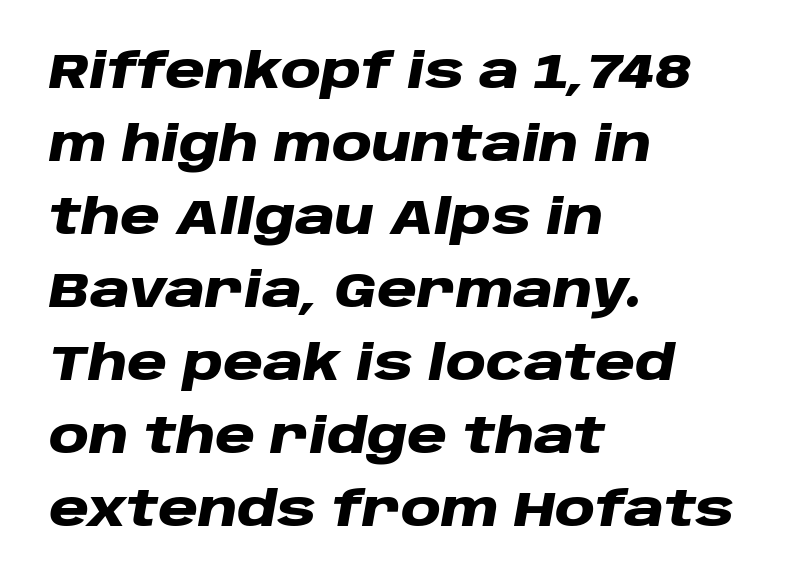
The image shows 49 px heavy, wide type, italic (leaning right); set left-aligned, normal line spacing (1.49x), normal letter spacing, not underlined; low stroke contrast and a large x-height.
